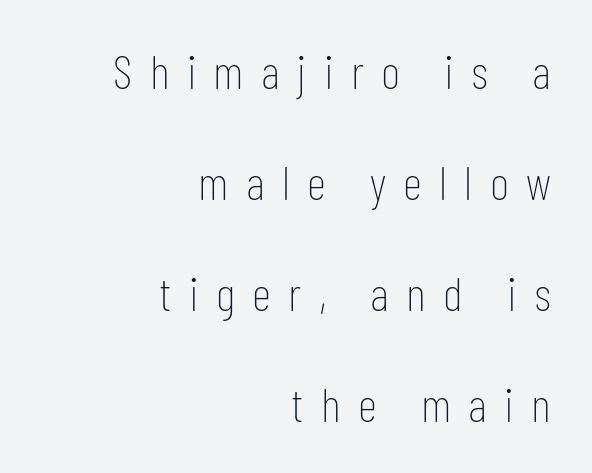
The image shows 48 px thin, condensed sans-serif type, upright; set right-aligned, loose line spacing (2.31x), unusually wide letter spacing (+0.36 em), not underlined; low stroke contrast and a medium x-height.
